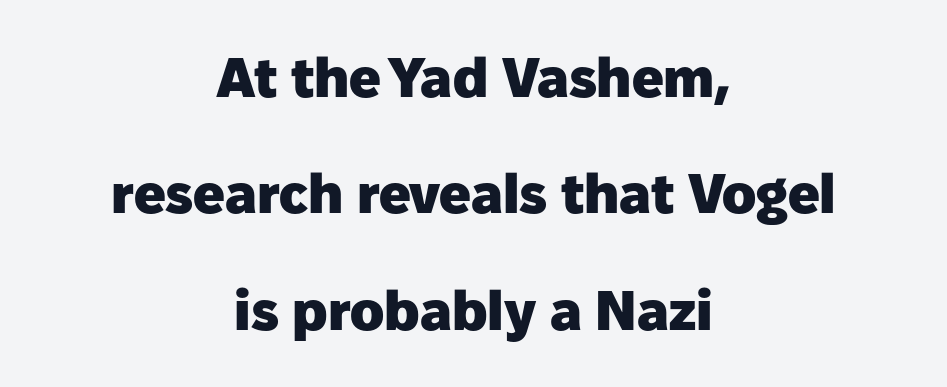
Q: Is the text bold? A: Yes.
Q: Is the text italic (slanted)? A: No, it is upright.
Q: Is the typeface a serif or a sans-serif typeface? A: Sans-serif.
Q: Is the text underlined? A: No.
Q: How is the paragraph aligned? A: Centered.
Q: Is the spacing between letters normal or unusually wide? A: Normal.
Q: Is the spacing between lines tight, normal or loose? A: Loose.
Q: Width (condensed, normal, or wide)? A: Normal.
Q: Stroke contrast? A: Low.
Q: x-height? A: Medium.
Q: Monospaced? A: No.
